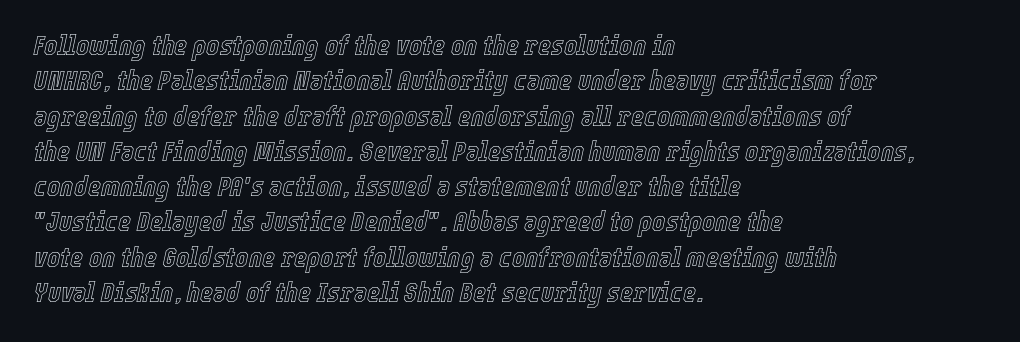
The image shows 28 px condensed type, italic (leaning right); set left-aligned, normal line spacing (1.26x), normal letter spacing, not underlined; a medium x-height.
